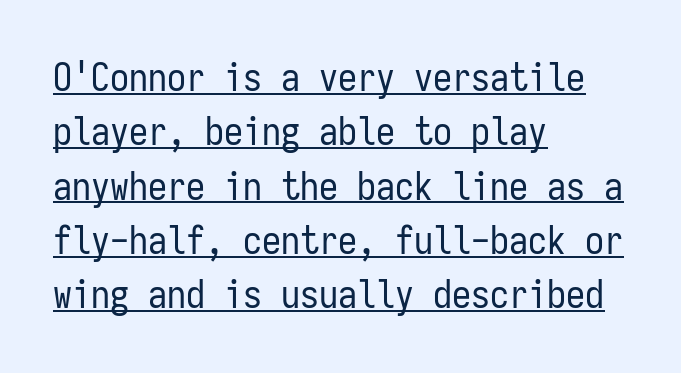
{"serif": "no", "italic": "no", "bold": "no", "weight": "regular", "width": "condensed", "stroke_contrast": "low", "x_height": "medium", "monospaced": "yes", "underline": "yes", "align": "left", "line_spacing": "normal", "line_spacing_ratio": 1.43, "letter_spacing": "normal", "letter_spacing_em": 0.0, "glyph_px": 38}
